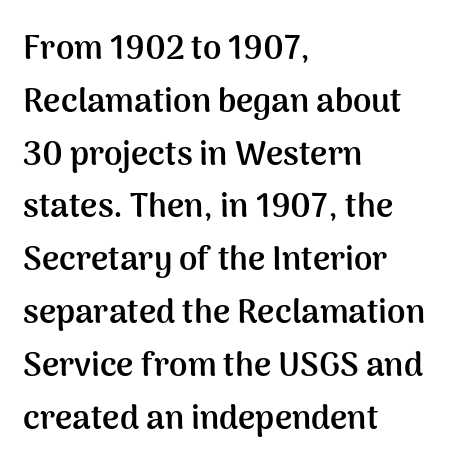
The image shows 33 px semibold sans-serif type, upright; set left-aligned, normal line spacing (1.6x), normal letter spacing, not underlined; medium stroke contrast and a medium x-height.
